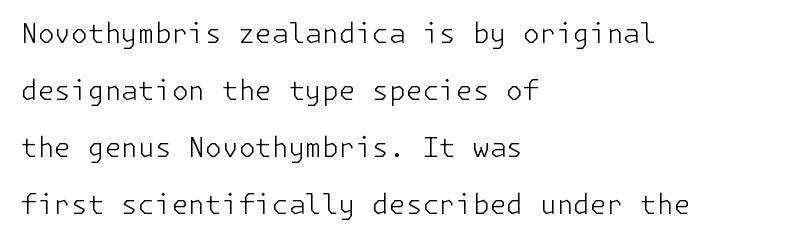
Q: Is the text bold? A: No.
Q: Is the text italic (slanted)? A: No, it is upright.
Q: Is the text underlined? A: No.
Q: How is the paragraph aligned? A: Left-aligned.
Q: Is the spacing between letters normal or unusually wide? A: Normal.
Q: Is the spacing between lines tight, normal or loose? A: Loose.
